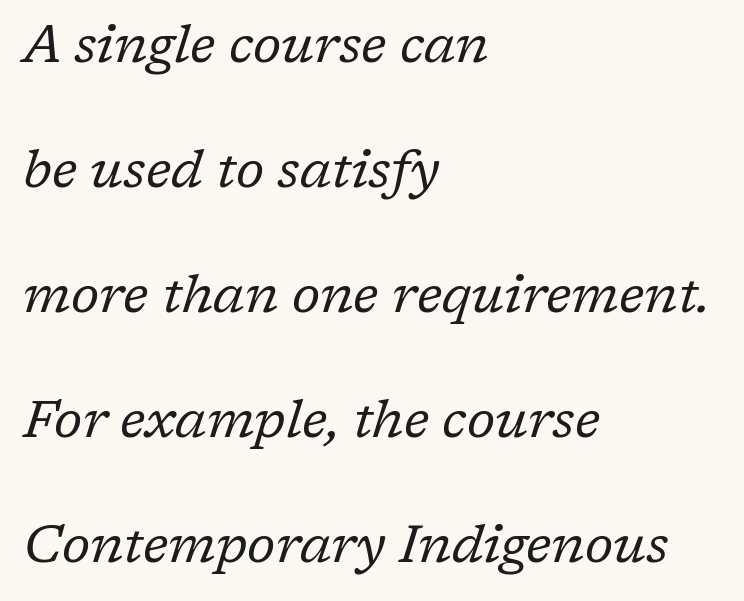
{"serif": "yes", "italic": "yes", "lean": "right", "slant_degrees": 17, "bold": "no", "weight": "regular", "width": "normal", "stroke_contrast": "low", "x_height": "medium", "monospaced": "no", "underline": "no", "align": "left", "line_spacing": "loose", "line_spacing_ratio": 2.36, "letter_spacing": "normal", "letter_spacing_em": 0.0, "glyph_px": 53}
